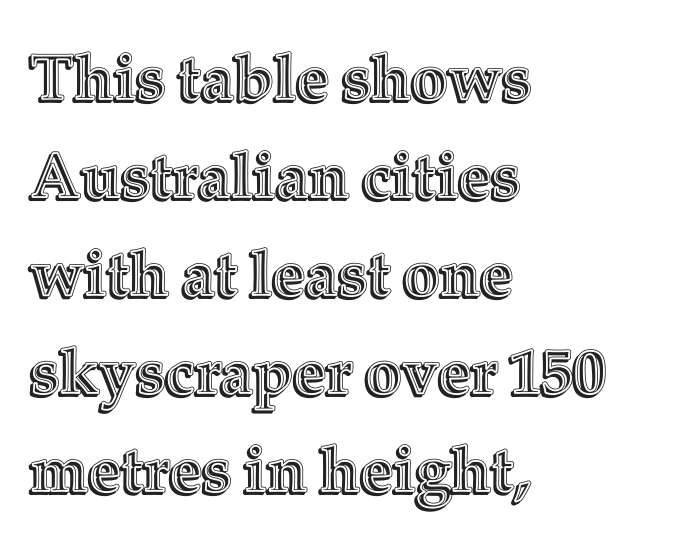
The image shows 64 px text type, upright; set left-aligned, normal line spacing (1.53x), normal letter spacing, not underlined; a medium x-height.
